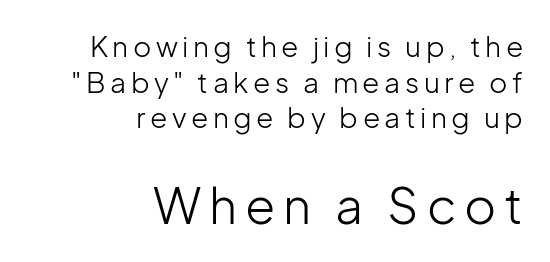
Q: Is the text bold? A: No.
Q: Is the text italic (slanted)? A: No, it is upright.
Q: Is the typeface a serif or a sans-serif typeface? A: Sans-serif.
Q: Is the text underlined? A: No.
Q: How is the paragraph aligned? A: Right-aligned.
Q: Is the spacing between lines tight, normal or loose? A: Normal.
Q: Which block of text is set in a larger size, the first (top) or the second (bottom)? A: The second (bottom) one.
Q: Width (condensed, normal, or wide)? A: Normal.
Q: Stroke contrast? A: Low.
Q: x-height? A: Medium.
Q: Monospaced? A: No.
